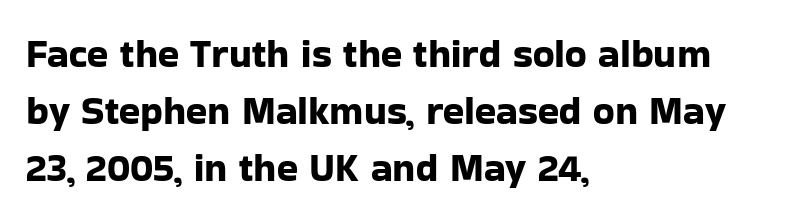
Bare-footed words on every line. Observe the absence of serifs on each vertical stroke in this sample. Upright lettering throughout. The rendering uses natural spacing where letterforms have individual widths.
